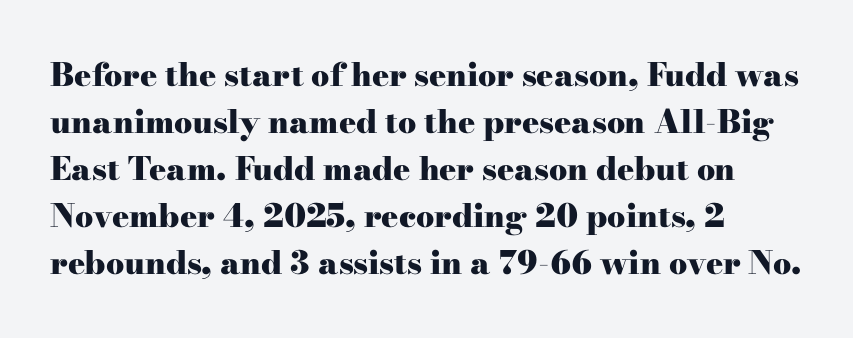
The image shows 32 px heavy, wide serif type, upright; set left-aligned, normal line spacing (1.47x), normal letter spacing, not underlined; high stroke contrast and a small x-height.
